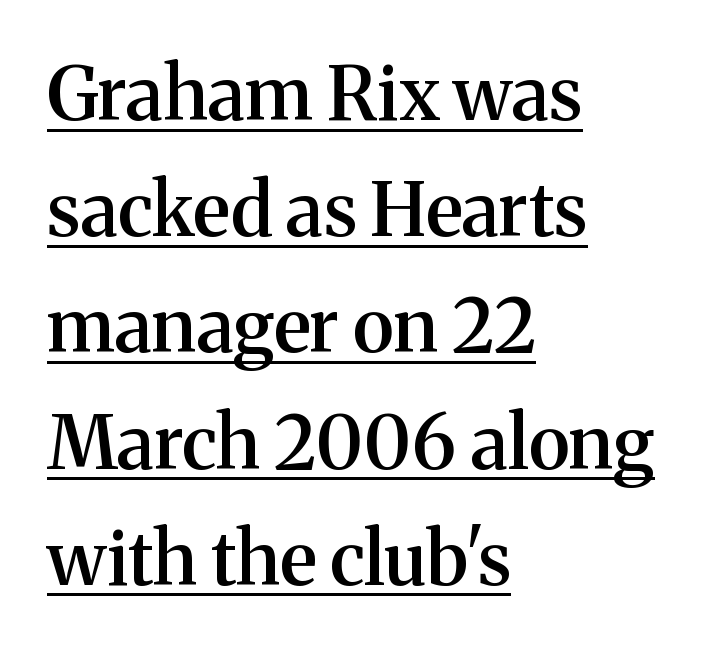
The image shows 74 px semibold serif type, upright; set left-aligned, normal line spacing (1.57x), normal letter spacing, underlined; medium stroke contrast and a medium x-height.
